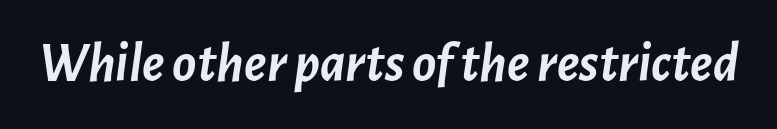
{"italic": "yes", "lean": "right", "slant_degrees": 7, "bold": "yes", "weight": "semibold", "width": "normal", "stroke_contrast": "low", "x_height": "medium", "monospaced": "no", "underline": "no", "letter_spacing": "normal", "letter_spacing_em": 0.0, "glyph_px": 56}
